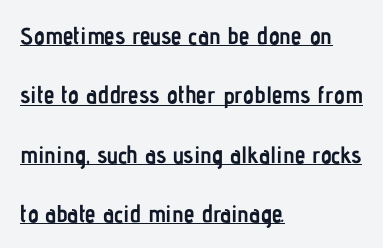
{"italic": "no", "bold": "yes", "underline": "yes", "align": "left", "line_spacing": "loose", "line_spacing_ratio": 2.47, "letter_spacing": "normal", "letter_spacing_em": 0.0, "glyph_px": 24}
